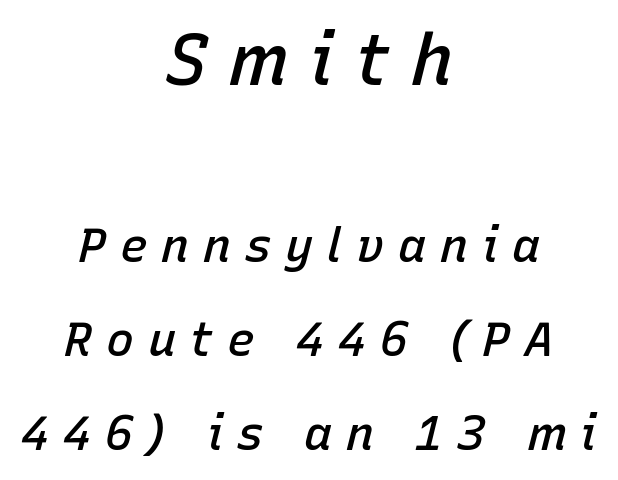
{"italic": "yes", "lean": "right", "slant_degrees": 15, "bold": "semi", "weight": "semibold", "width": "normal", "stroke_contrast": "low", "x_height": "medium", "monospaced": "no", "underline": "no", "align": "center", "line_spacing": "loose", "line_spacing_ratio": 2.01, "letter_spacing": "wide", "letter_spacing_em": 0.29, "larger_block": "first", "size_ratio": 1.51, "glyph_px": 71}
